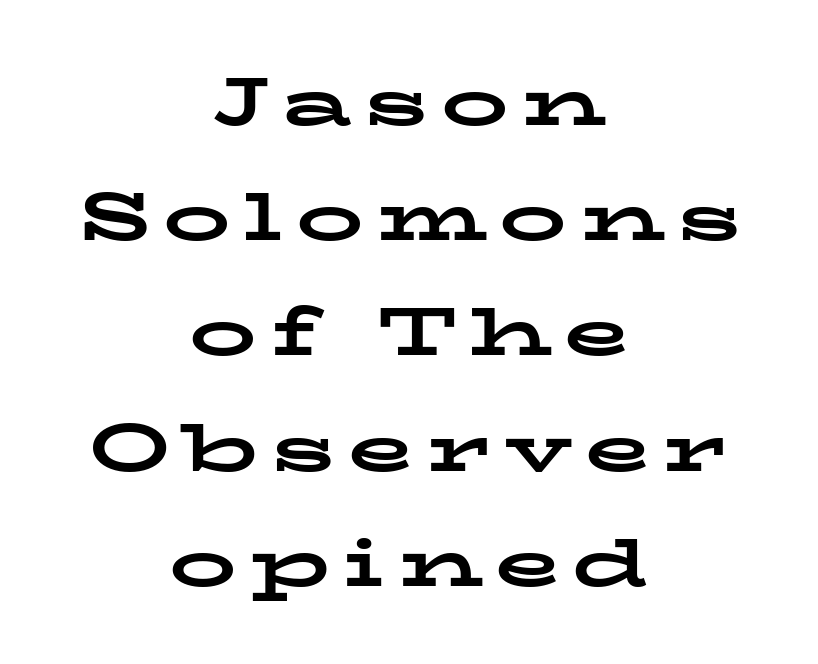
Q: Is the text bold? A: Yes.
Q: Is the text italic (slanted)? A: No, it is upright.
Q: Is the typeface a serif or a sans-serif typeface? A: Serif.
Q: Is the text underlined? A: No.
Q: How is the paragraph aligned? A: Centered.
Q: Width (condensed, normal, or wide)? A: Wide.
Q: Stroke contrast? A: Low.
Q: x-height? A: Medium.
Q: Monospaced? A: No.
